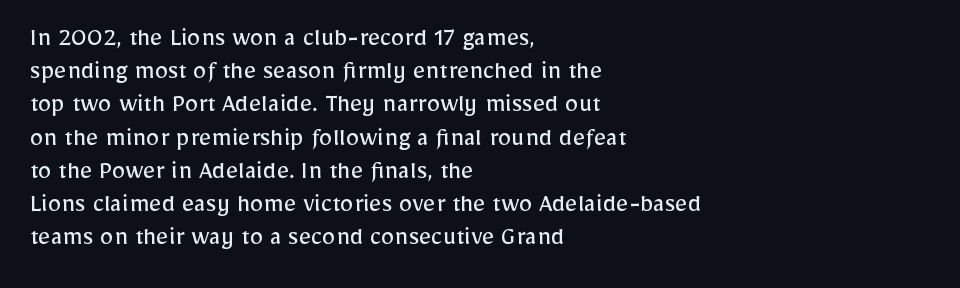
The image shows 27 px text type, upright; set left-aligned, line spacing 1.23x, normal letter spacing, not underlined.
